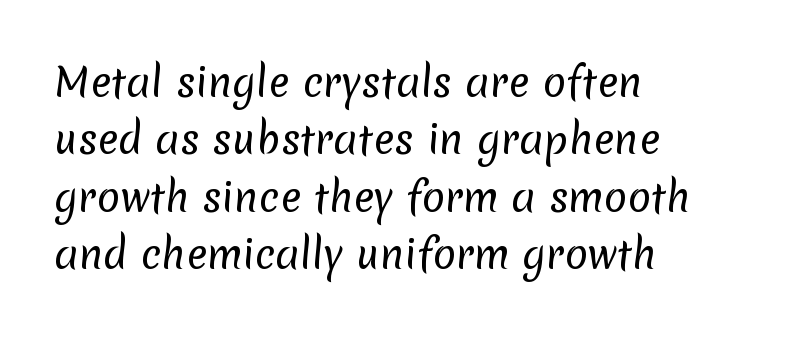
Q: Is the text bold? A: No.
Q: Is the typeface a serif or a sans-serif typeface? A: Sans-serif.
Q: Is the text underlined? A: No.
Q: How is the paragraph aligned? A: Left-aligned.
Q: Is the spacing between letters normal or unusually wide? A: Normal.
Q: Is the spacing between lines tight, normal or loose? A: Normal.
Q: Width (condensed, normal, or wide)? A: Normal.
Q: Stroke contrast? A: Low.
Q: x-height? A: Medium.
Q: Monospaced? A: No.
